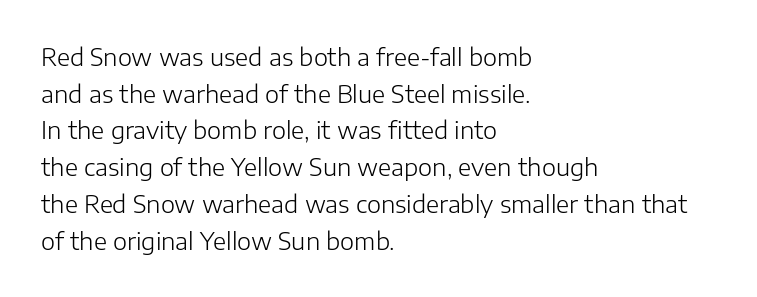
The image shows 24 px text type, upright; set left-aligned, normal line spacing (1.53x), normal letter spacing, not underlined.
